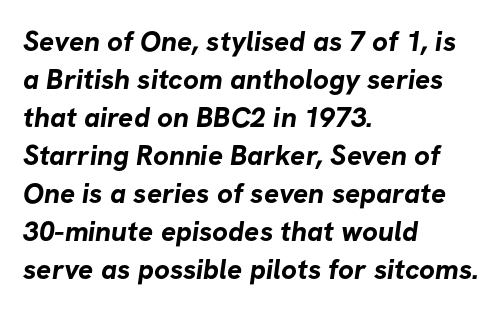
Compared with an ordinary text face, these strokes are far heavier — a full bold. Words appear dense and cohesive because spacing is normal. The typeface chosen for these lines omits serifs. Proportional: the letters do not fall into vertical columns. A typesetter would call this leading conventional body-copy spacing.
